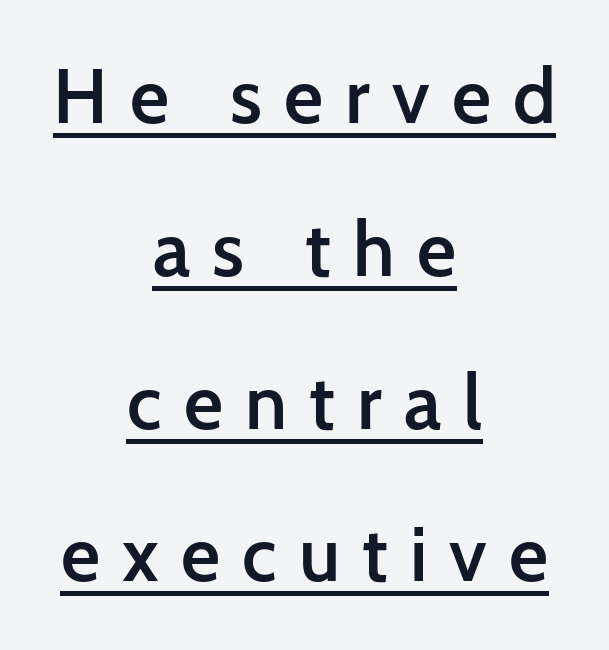
Tall strokes in this sample are plumb rather than angled. Heft: intermediate — a semibold. Observe the absence of serifs on each vertical stroke in this sample. These lines are rendered in a variable-pitch font.
